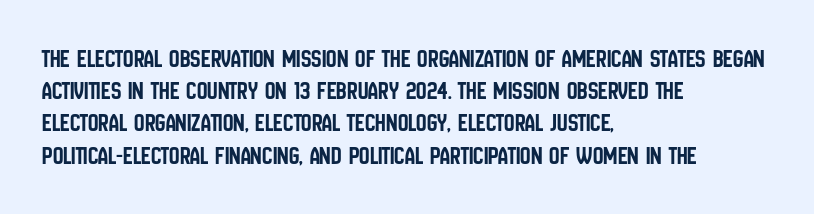
The image shows 26 px text type, upright; set left-aligned, line spacing 1.24x, normal letter spacing, not underlined.
